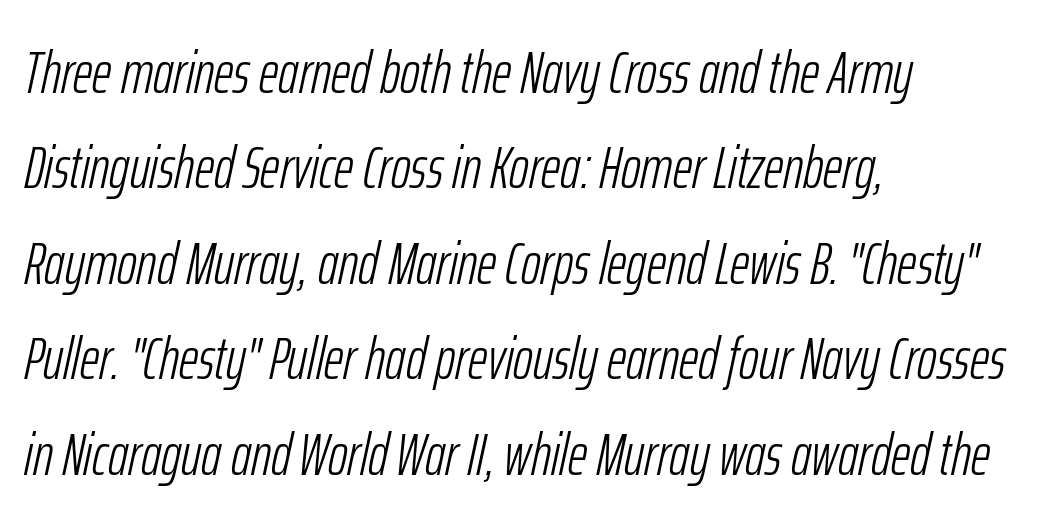
The space beneath each line is pristine and unruled. The letters are slanted; this is an italic face. The ragged edge is on the right, which tells us the setting is flush left. Vertical stems look standard width or narrower in stroke.
